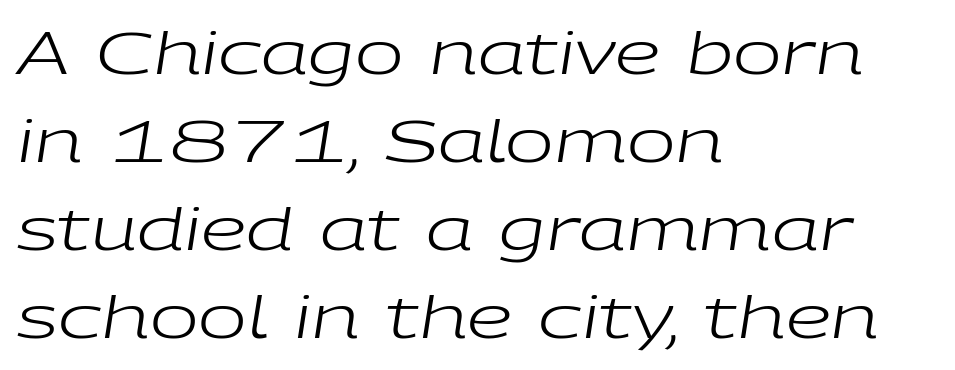
The image shows 58 px regular-weight, wide type, italic (leaning right); set left-aligned, normal line spacing (1.52x), normal letter spacing, not underlined; low stroke contrast and a medium x-height.
